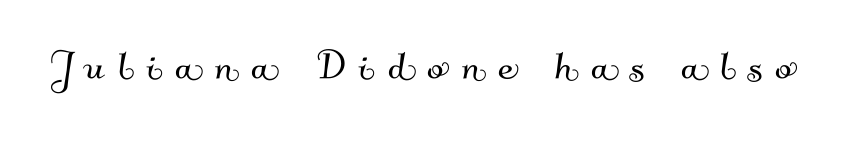
Tracking value appears strongly positive — letters spread wide. Has an underline been added? It has not. Unlike a traditional serif, this face leaves its strokes unadorned. The passage shown is typed in a proportional face where columns would drift.
